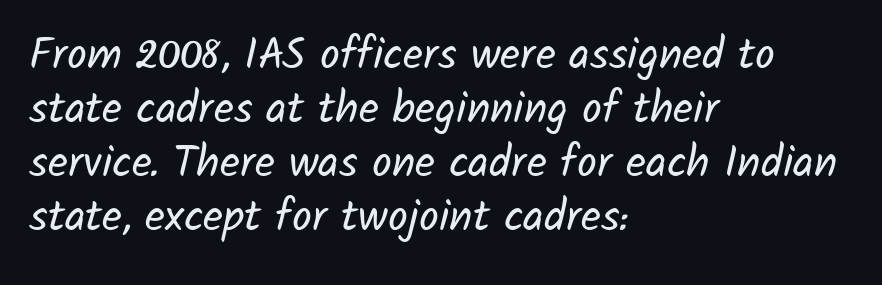
{"serif": "no", "bold": "no", "weight": "regular", "width": "normal", "stroke_contrast": "low", "x_height": "medium", "monospaced": "no", "underline": "no", "align": "left", "line_spacing_ratio": 1.23, "letter_spacing": "normal", "letter_spacing_em": 0.0, "glyph_px": 44}
